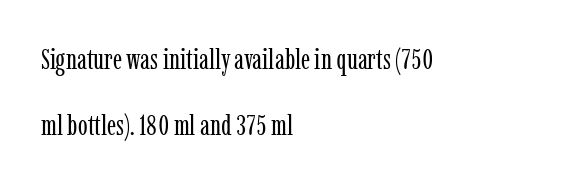
The image shows 29 px regular-weight, condensed serif type, upright; set left-aligned, loose line spacing (2.26x), normal letter spacing, not underlined; low stroke contrast and a medium x-height.
